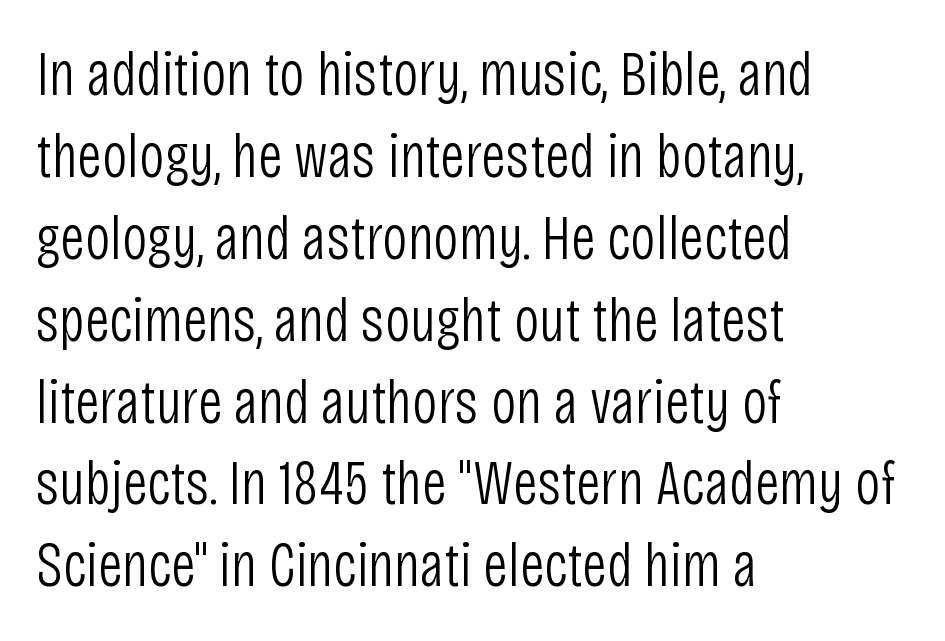
Any mark beneath the type? The region is blank. The face used here is proportionally spaced, like ordinary book or web type. Does the copy run flush right? No — it runs flush left. Note: no serifs on the glyphs. Each new line begins a customary step beneath the previous one.
